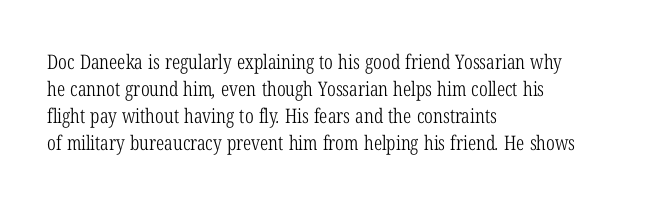
What's the leading like? Ordinary, nothing unusual. This rendering uses left alignment, leaving the right contour irregular. A bare baseline throughout the passage. No heavy texture on the line: the type isn't bold.
